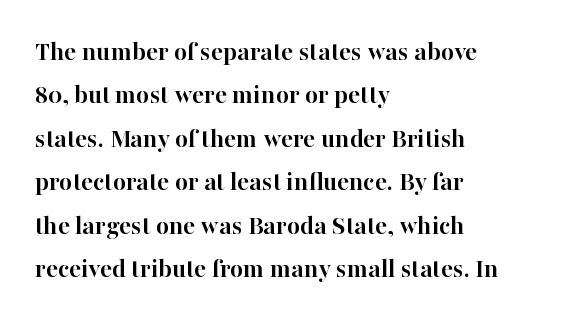
Q: Is the text bold? A: Yes.
Q: Is the text italic (slanted)? A: No, it is upright.
Q: Is the typeface a serif or a sans-serif typeface? A: Serif.
Q: Is the text underlined? A: No.
Q: How is the paragraph aligned? A: Left-aligned.
Q: Is the spacing between letters normal or unusually wide? A: Normal.
Q: Is the spacing between lines tight, normal or loose? A: Normal.
Q: Width (condensed, normal, or wide)? A: Normal.
Q: Stroke contrast? A: High.
Q: x-height? A: Medium.
Q: Monospaced? A: No.
